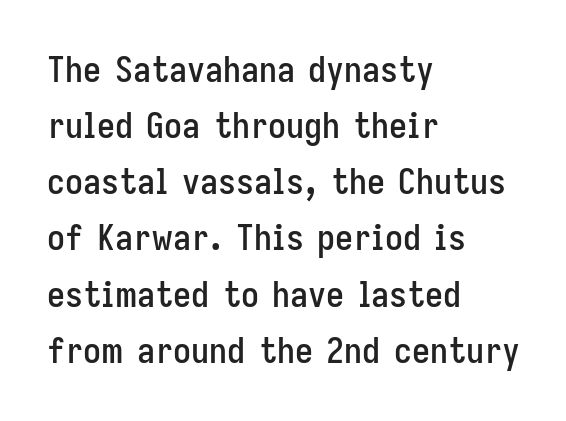
{"serif": "no", "italic": "no", "width": "condensed", "stroke_contrast": "low", "x_height": "medium", "monospaced": "no", "underline": "no", "align": "left", "line_spacing": "normal", "line_spacing_ratio": 1.56, "letter_spacing": "normal", "letter_spacing_em": 0.0, "glyph_px": 36}
